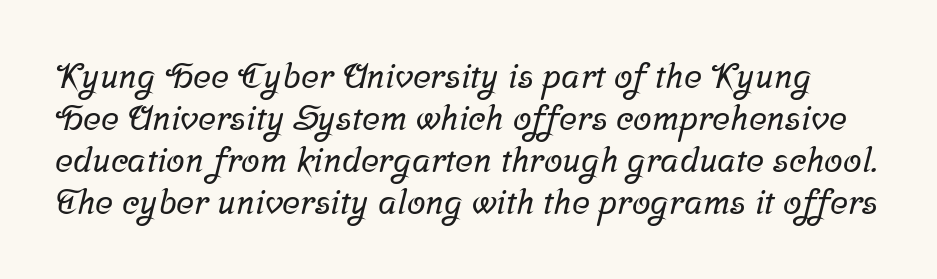
The image shows 34 px text type; set line spacing 1.24x, normal letter spacing, not underlined; low stroke contrast and a medium x-height.
